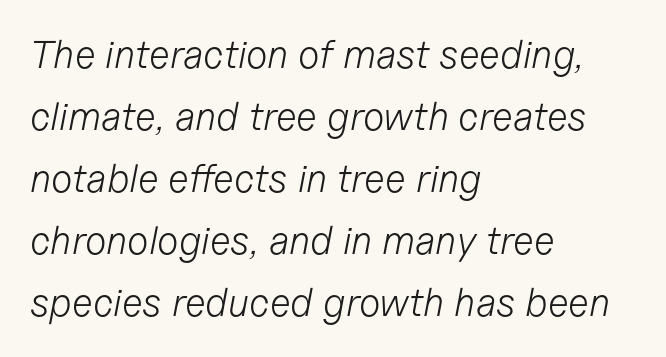
The image shows 39 px light type, italic (leaning right); set left-aligned, normal line spacing (1.59x), normal letter spacing, not underlined; low stroke contrast and a medium x-height.
